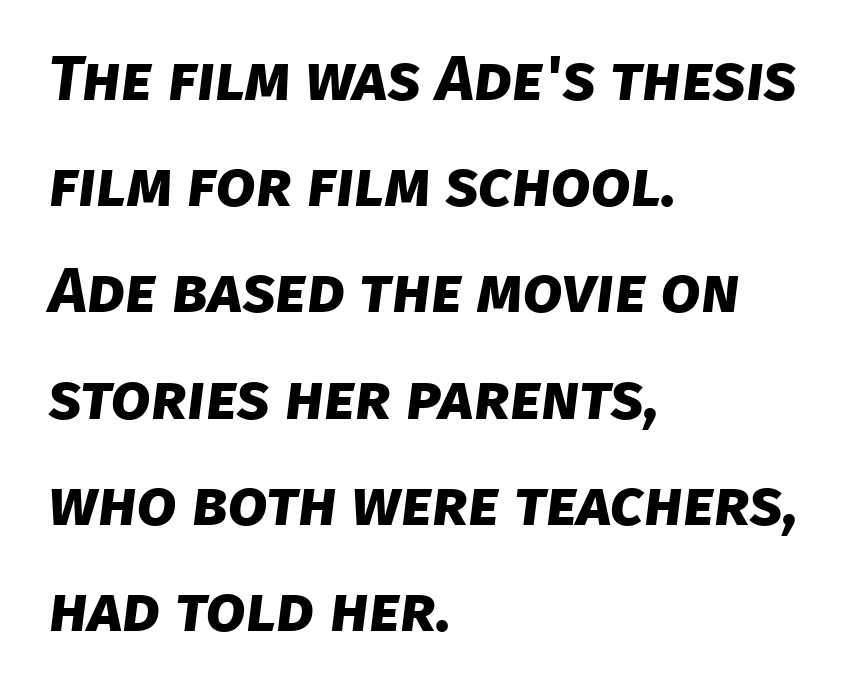
The image shows 64 px bold sans-serif type; set left-aligned, normal line spacing (1.66x), normal letter spacing, not underlined; low stroke contrast and a large x-height.
